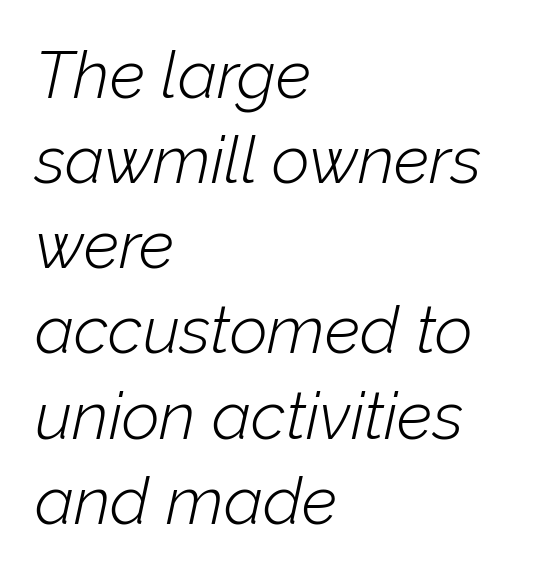
Q: Is the text bold? A: No.
Q: Is the text italic (slanted)? A: Yes, it leans right by about 12 degrees.
Q: Is the text underlined? A: No.
Q: How is the paragraph aligned? A: Left-aligned.
Q: Is the spacing between letters normal or unusually wide? A: Normal.
Q: Is the spacing between lines tight, normal or loose? A: Normal.
Q: Width (condensed, normal, or wide)? A: Normal.
Q: Stroke contrast? A: Low.
Q: x-height? A: Medium.
Q: Monospaced? A: No.
